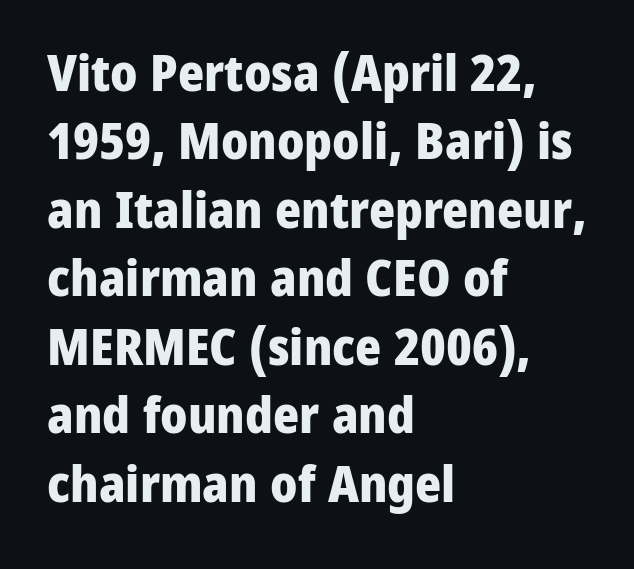
Q: Is the text bold? A: Yes.
Q: Is the text italic (slanted)? A: No, it is upright.
Q: Is the typeface a serif or a sans-serif typeface? A: Sans-serif.
Q: Is the text underlined? A: No.
Q: How is the paragraph aligned? A: Left-aligned.
Q: Is the spacing between letters normal or unusually wide? A: Normal.
Q: Is the spacing between lines tight, normal or loose? A: Normal.
Q: Width (condensed, normal, or wide)? A: Normal.
Q: Stroke contrast? A: Low.
Q: x-height? A: Medium.
Q: Monospaced? A: No.
